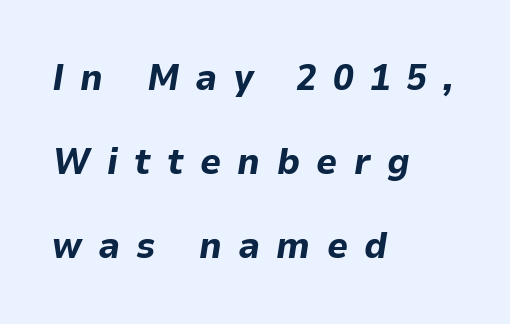
Q: Is the text bold? A: Yes.
Q: Is the text italic (slanted)? A: Yes, it leans right by about 9 degrees.
Q: Is the text underlined? A: No.
Q: How is the paragraph aligned? A: Left-aligned.
Q: Is the spacing between letters normal or unusually wide? A: Unusually wide.
Q: Is the spacing between lines tight, normal or loose? A: Loose.
Q: Width (condensed, normal, or wide)? A: Normal.
Q: Stroke contrast? A: Low.
Q: x-height? A: Medium.
Q: Monospaced? A: No.
